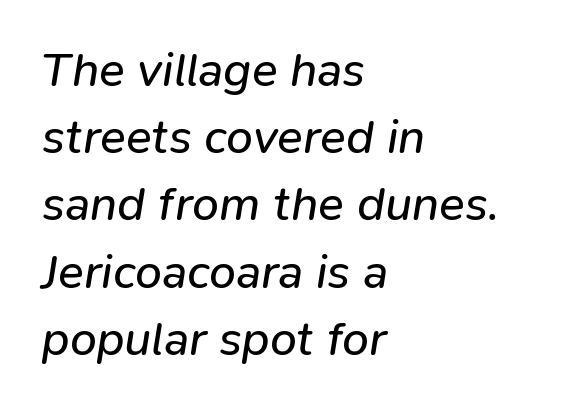
The lines are quadded left. Weight: regular or lighter. Just letters on the line, the space beneath them empty. Evenly set lines give the paragraph a standard silhouette. Is the letter spacing exaggerated? No — it looks like the ordinary default. Spacing verdict: proportional, widths tailored to each character.
